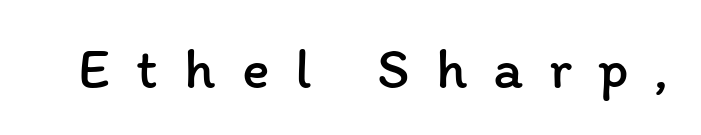
{"italic": "no", "bold": "no", "weight": "regular", "width": "normal", "stroke_contrast": "low", "x_height": "medium", "monospaced": "no", "underline": "no", "letter_spacing": "wide", "letter_spacing_em": 0.45, "glyph_px": 58}
